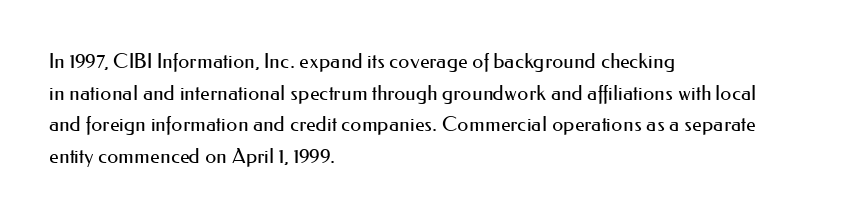
{"italic": "no", "bold": "no", "underline": "no", "align": "left", "line_spacing": "normal", "line_spacing_ratio": 1.58, "letter_spacing": "normal", "letter_spacing_em": 0.0, "glyph_px": 20}
